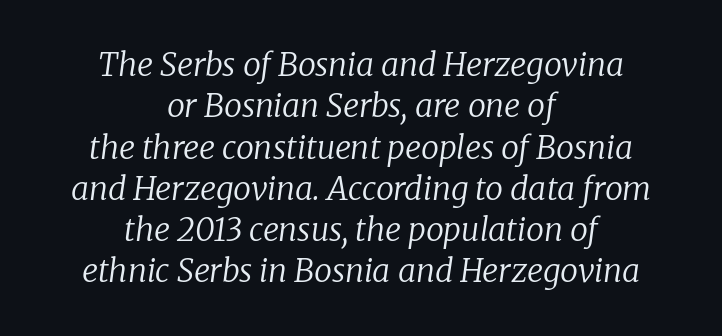
Q: Is the text bold? A: No.
Q: Is the text italic (slanted)? A: Yes, it leans right by about 8 degrees.
Q: Is the typeface a serif or a sans-serif typeface? A: Serif.
Q: Is the text underlined? A: No.
Q: How is the paragraph aligned? A: Centered.
Q: Is the spacing between letters normal or unusually wide? A: Normal.
Q: Is the spacing between lines tight, normal or loose? A: Normal.
Q: Width (condensed, normal, or wide)? A: Normal.
Q: Stroke contrast? A: Low.
Q: x-height? A: Medium.
Q: Monospaced? A: No.
